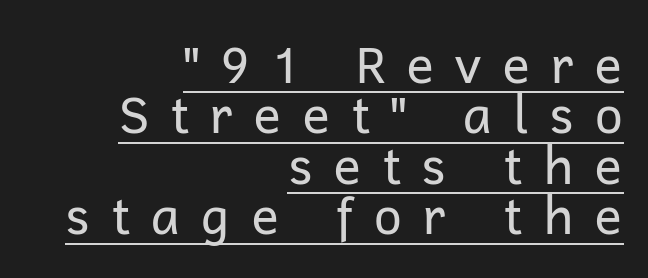
The image shows 51 px regular-weight sans-serif type, upright; set right-aligned, tight line spacing (0.99x), unusually wide letter spacing (+0.38 em), underlined; low stroke contrast and a medium x-height.
